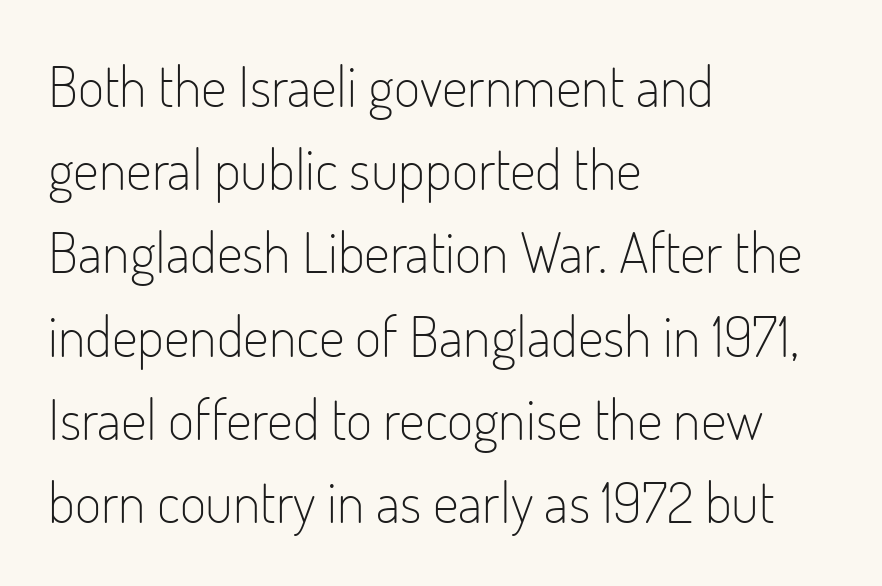
Q: Is the text bold? A: No.
Q: Is the text italic (slanted)? A: No, it is upright.
Q: Is the typeface a serif or a sans-serif typeface? A: Sans-serif.
Q: Is the text underlined? A: No.
Q: How is the paragraph aligned? A: Left-aligned.
Q: Is the spacing between letters normal or unusually wide? A: Normal.
Q: Is the spacing between lines tight, normal or loose? A: Normal.
Q: Width (condensed, normal, or wide)? A: Condensed.
Q: Stroke contrast? A: Low.
Q: x-height? A: Small.
Q: Monospaced? A: No.
